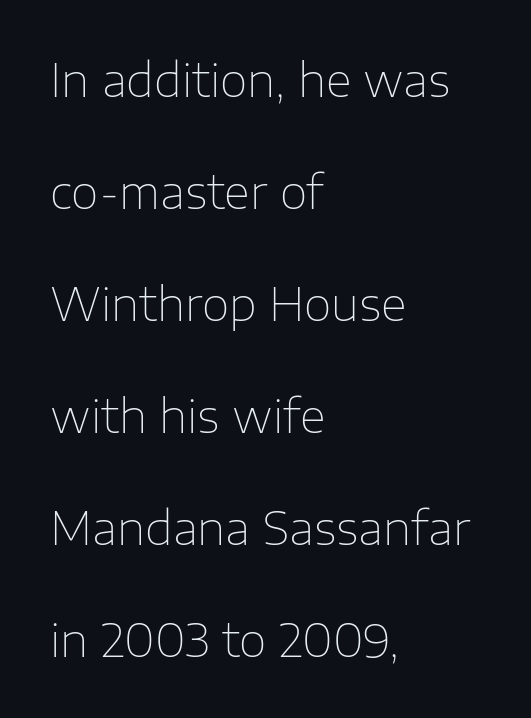
Q: Is the text bold? A: No.
Q: Is the text italic (slanted)? A: No, it is upright.
Q: Is the typeface a serif or a sans-serif typeface? A: Sans-serif.
Q: Is the text underlined? A: No.
Q: How is the paragraph aligned? A: Left-aligned.
Q: Is the spacing between letters normal or unusually wide? A: Normal.
Q: Is the spacing between lines tight, normal or loose? A: Loose.
Q: Width (condensed, normal, or wide)? A: Normal.
Q: Stroke contrast? A: Low.
Q: x-height? A: Medium.
Q: Monospaced? A: No.
